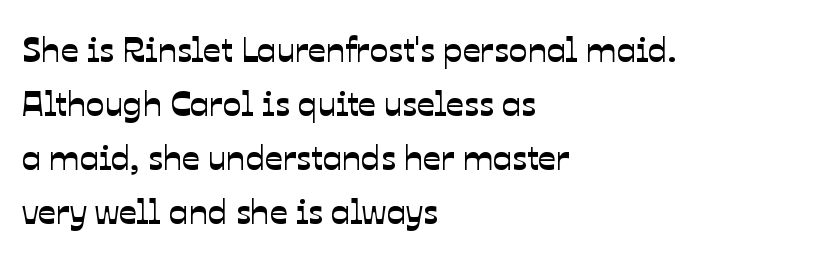
In CSS terms this would be text-align: left. This sample uses plain, unmodified letter spacing. Successive baselines arrive at the customary interval. The space beneath each line is pristine and unruled. Type style note: lacks serifs. Each letter keeps its own natural width here, so spacing adapts to shape.
